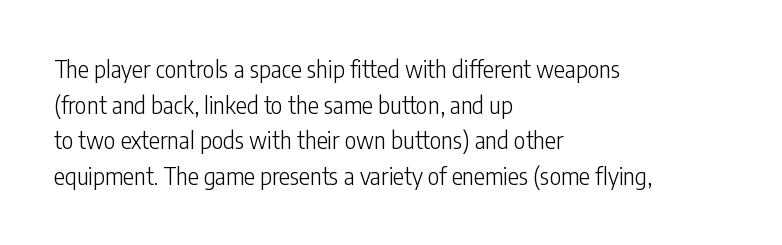
The image shows 23 px text type, upright; set left-aligned, normal line spacing (1.55x), normal letter spacing, not underlined.
